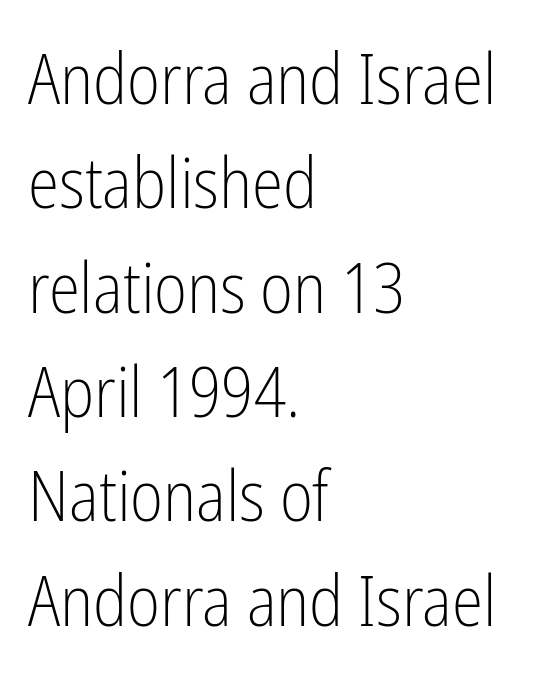
{"serif": "no", "italic": "no", "bold": "no", "weight": "light", "width": "condensed", "stroke_contrast": "low", "x_height": "medium", "monospaced": "no", "underline": "no", "align": "left", "line_spacing": "normal", "line_spacing_ratio": 1.47, "letter_spacing": "normal", "letter_spacing_em": 0.0, "glyph_px": 71}
